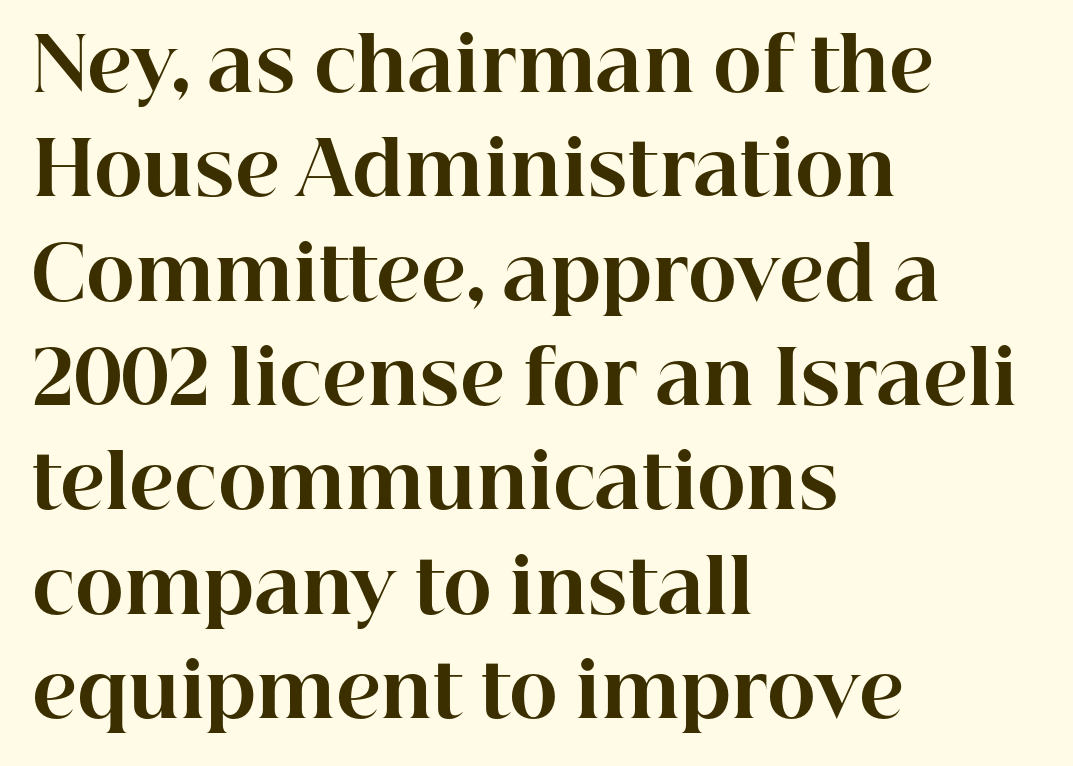
{"serif": "yes", "italic": "no", "bold": "yes", "weight": "bold", "width": "normal", "stroke_contrast": "high", "x_height": "medium", "monospaced": "no", "underline": "no", "align": "left", "line_spacing": "normal", "line_spacing_ratio": 1.41, "letter_spacing": "normal", "letter_spacing_em": 0.0, "glyph_px": 74}
